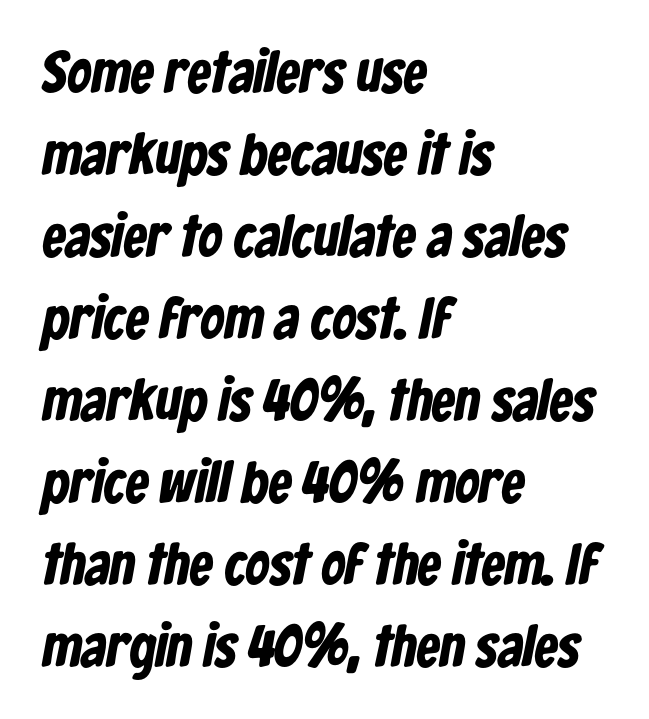
Nope, no serifs anywhere on these letters. A bare baseline throughout the passage. Caption: standard tracking, unaltered. I'd describe the lettering as bold — thick and assertive. Each letter keeps its own natural width here, so spacing adapts to shape. The typesetter chose a ragged-right arrangement here.
